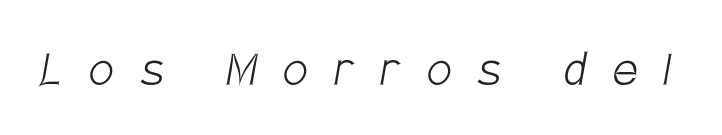
{"serif": "no", "bold": "no", "weight": "light", "width": "condensed", "stroke_contrast": "low", "x_height": "large", "monospaced": "no", "underline": "no", "letter_spacing": "wide", "letter_spacing_em": 0.49, "glyph_px": 55}
